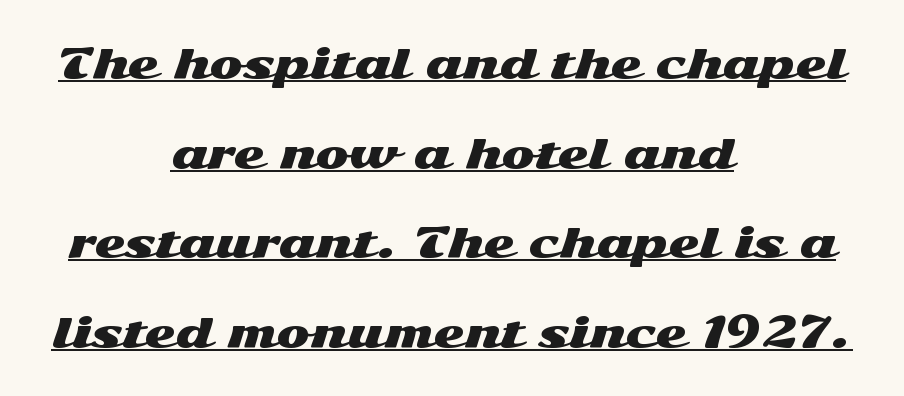
{"serif": "no", "width": "wide", "stroke_contrast": "medium", "x_height": "medium", "monospaced": "no", "underline": "yes", "align": "center", "line_spacing": "loose", "line_spacing_ratio": 2.24, "letter_spacing": "normal", "letter_spacing_em": 0.0, "glyph_px": 40}
